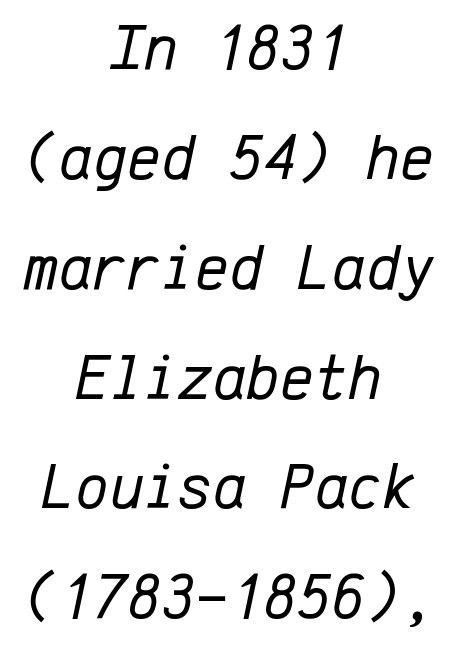
The lettering tilts uniformly, giving the passage an italic look. Caption: face not bold, strokes unweighted. Caption: standard tracking, unaltered. The text block is weighted toward neither margin, spreading evenly from the middle.
